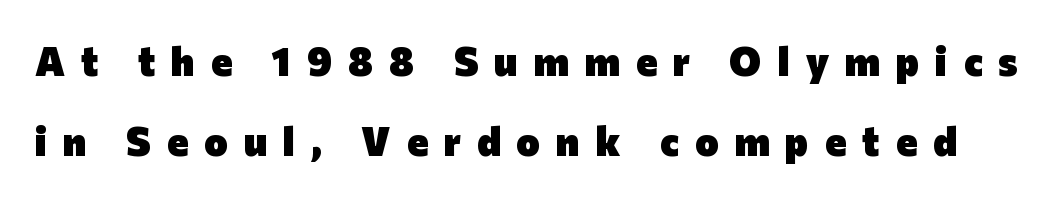
The image shows 40 px heavy sans-serif type, upright; set loose line spacing (1.99x), unusually wide letter spacing (+0.4 em), not underlined; low stroke contrast and a medium x-height.
